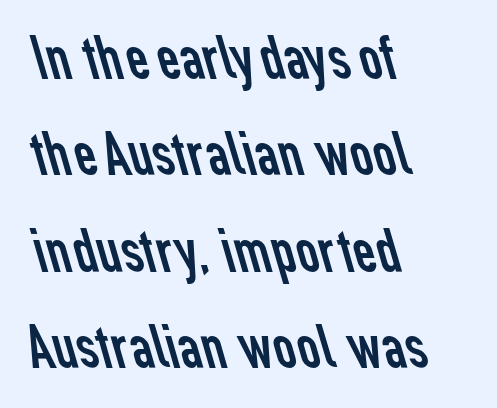
Q: Is the text bold? A: No.
Q: Is the typeface a serif or a sans-serif typeface? A: Sans-serif.
Q: Is the text underlined? A: No.
Q: How is the paragraph aligned? A: Left-aligned.
Q: Is the spacing between letters normal or unusually wide? A: Normal.
Q: Is the spacing between lines tight, normal or loose? A: Normal.
Q: Width (condensed, normal, or wide)? A: Normal.
Q: Stroke contrast? A: Low.
Q: x-height? A: Medium.
Q: Monospaced? A: No.
